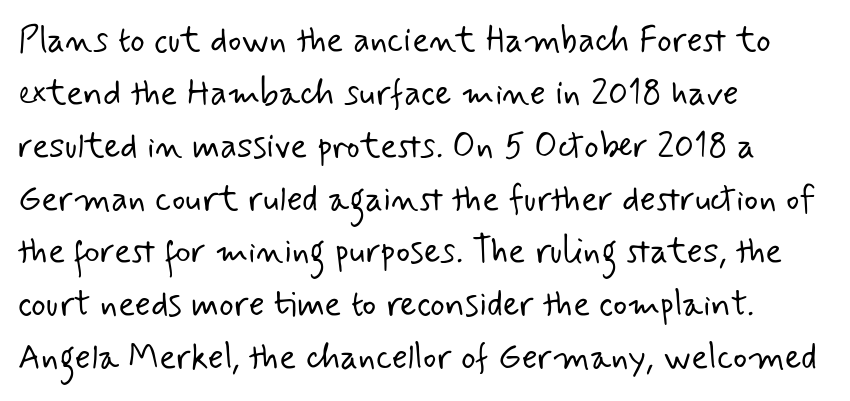
Q: Is the text bold? A: No.
Q: Is the typeface a serif or a sans-serif typeface? A: Sans-serif.
Q: Is the text underlined? A: No.
Q: How is the paragraph aligned? A: Left-aligned.
Q: Is the spacing between letters normal or unusually wide? A: Normal.
Q: Is the spacing between lines tight, normal or loose? A: Normal.
Q: Width (condensed, normal, or wide)? A: Normal.
Q: Stroke contrast? A: Low.
Q: x-height? A: Small.
Q: Monospaced? A: No.
